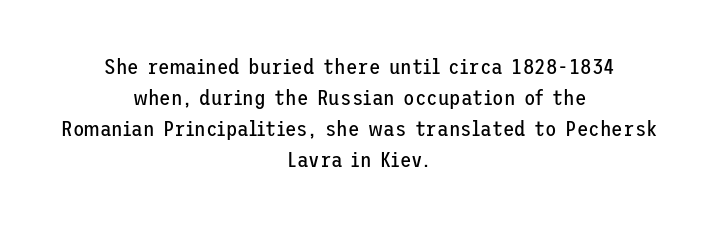
Is there much room between lines? A standard amount, neither cramped nor airy. This rendering features lettering with no underline. Caption: standard tracking, unaltered. Typeset on center — no edge is straight. Unbolded letterforms with no extra heft.
